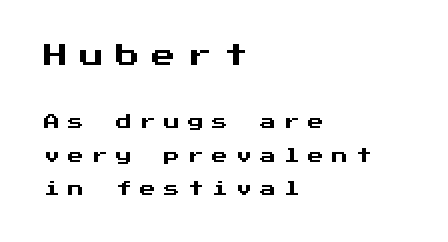
Q: Is the text italic (slanted)? A: No, it is upright.
Q: Is the text underlined? A: No.
Q: How is the paragraph aligned? A: Left-aligned.
Q: Is the spacing between letters normal or unusually wide? A: Unusually wide.
Q: Is the spacing between lines tight, normal or loose? A: Loose.
Q: Which block of text is set in a larger size, the first (top) or the second (bottom)? A: The first (top) one.
